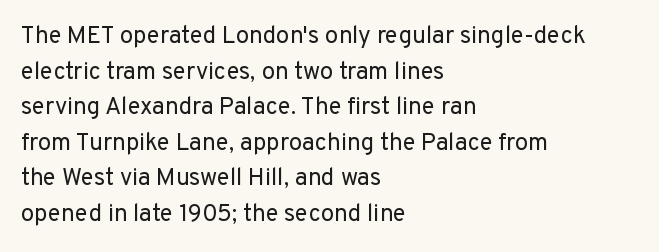
{"italic": "no", "bold": "no", "underline": "no", "align": "left", "line_spacing": "normal", "line_spacing_ratio": 1.48, "letter_spacing": "normal", "letter_spacing_em": 0.0, "glyph_px": 24}
